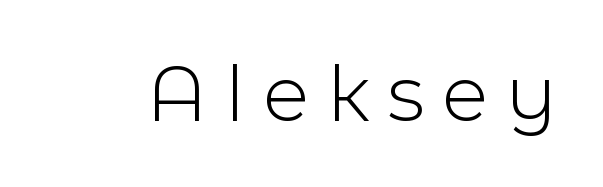
The image shows 77 px light sans-serif type, upright; set unusually wide letter spacing (+0.23 em), not underlined; a medium x-height.
